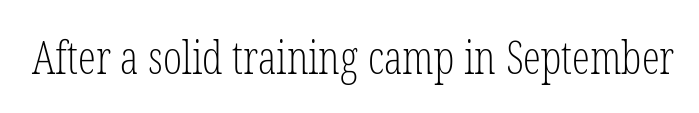
Q: Is the text bold? A: No.
Q: Is the text italic (slanted)? A: No, it is upright.
Q: Is the typeface a serif or a sans-serif typeface? A: Serif.
Q: Is the text underlined? A: No.
Q: Is the spacing between letters normal or unusually wide? A: Normal.
Q: Width (condensed, normal, or wide)? A: Condensed.
Q: Stroke contrast? A: Low.
Q: x-height? A: Medium.
Q: Monospaced? A: No.
